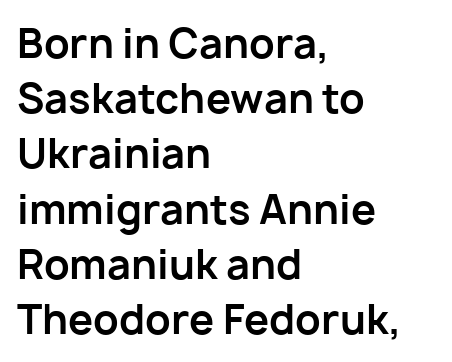
Q: Is the text bold? A: Yes.
Q: Is the text italic (slanted)? A: No, it is upright.
Q: Is the typeface a serif or a sans-serif typeface? A: Sans-serif.
Q: Is the text underlined? A: No.
Q: How is the paragraph aligned? A: Left-aligned.
Q: Is the spacing between letters normal or unusually wide? A: Normal.
Q: Is the spacing between lines tight, normal or loose? A: Normal.
Q: Width (condensed, normal, or wide)? A: Normal.
Q: Stroke contrast? A: Low.
Q: x-height? A: Medium.
Q: Monospaced? A: No.
